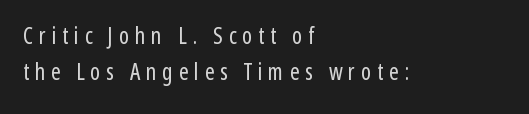
Q: Is the text bold? A: No.
Q: Is the text italic (slanted)? A: No, it is upright.
Q: Is the text underlined? A: No.
Q: How is the paragraph aligned? A: Left-aligned.
Q: Is the spacing between letters normal or unusually wide? A: Unusually wide.
Q: Is the spacing between lines tight, normal or loose? A: Normal.
